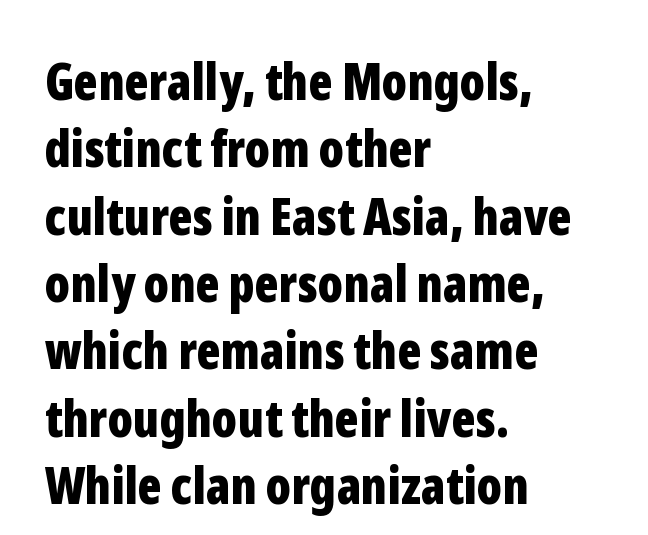
{"serif": "no", "italic": "no", "bold": "yes", "weight": "bold", "width": "condensed", "stroke_contrast": "low", "x_height": "medium", "monospaced": "no", "underline": "no", "align": "left", "line_spacing": "normal", "line_spacing_ratio": 1.32, "letter_spacing": "normal", "letter_spacing_em": 0.0, "glyph_px": 51}
